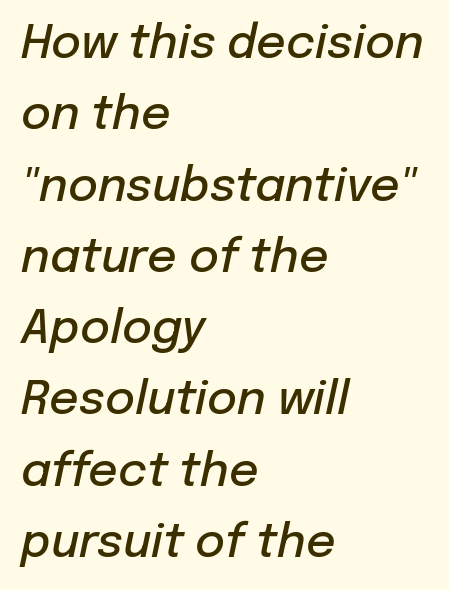
Q: Is the text bold? A: Semi-bold.
Q: Is the text italic (slanted)? A: Yes, it leans right by about 12 degrees.
Q: Is the text underlined? A: No.
Q: How is the paragraph aligned? A: Left-aligned.
Q: Is the spacing between letters normal or unusually wide? A: Normal.
Q: Is the spacing between lines tight, normal or loose? A: Normal.
Q: Width (condensed, normal, or wide)? A: Normal.
Q: Stroke contrast? A: Low.
Q: x-height? A: Medium.
Q: Monospaced? A: No.
